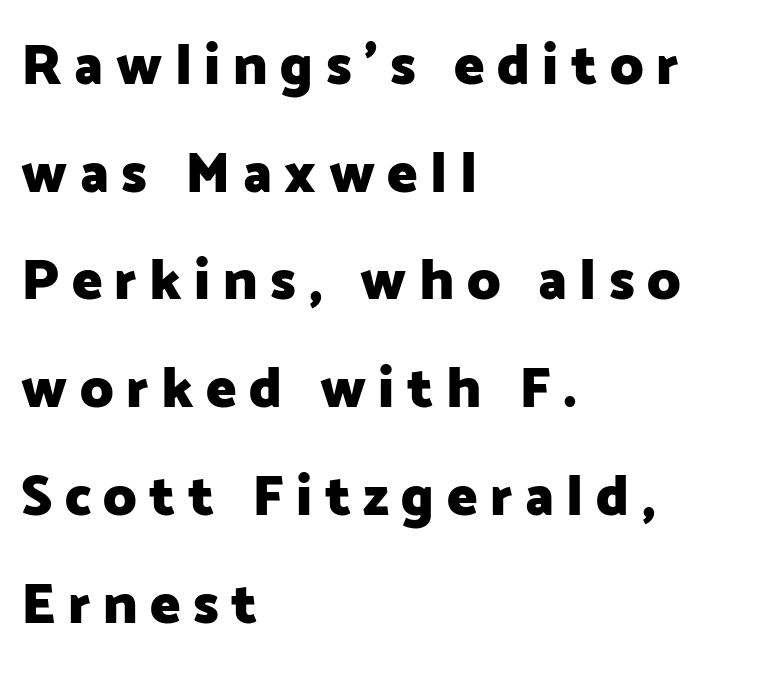
{"serif": "no", "italic": "no", "bold": "yes", "weight": "heavy", "width": "normal", "stroke_contrast": "low", "x_height": "medium", "monospaced": "no", "underline": "no", "align": "left", "line_spacing_ratio": 1.89, "letter_spacing": "wide", "letter_spacing_em": 0.22, "glyph_px": 57}
